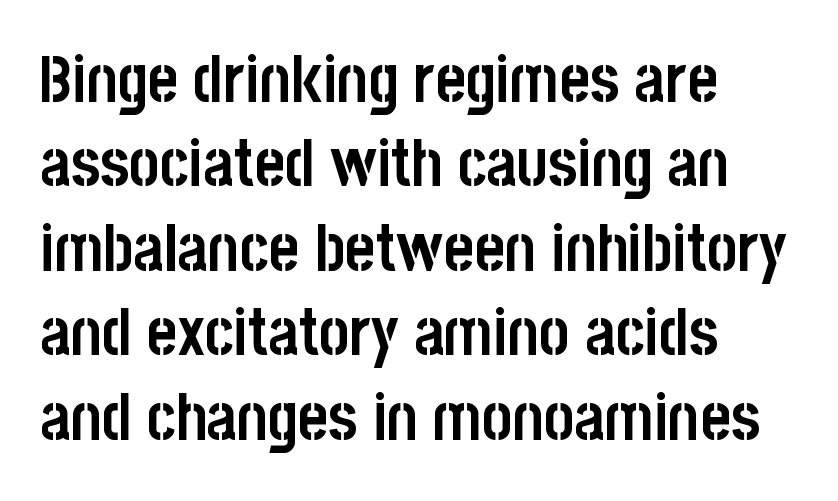
The image shows 65 px semibold, condensed sans-serif type, upright; set left-aligned, normal line spacing (1.3x), normal letter spacing, not underlined; low stroke contrast and a large x-height.
